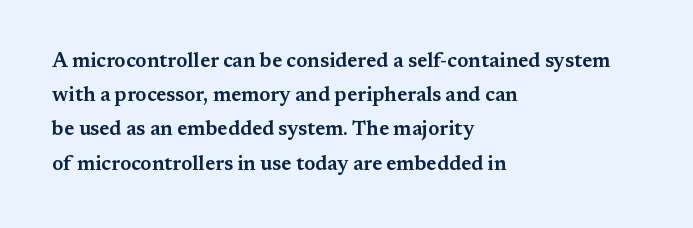
{"italic": "no", "underline": "no", "align": "left", "line_spacing_ratio": 1.71, "letter_spacing": "normal", "letter_spacing_em": 0.0, "glyph_px": 20}
